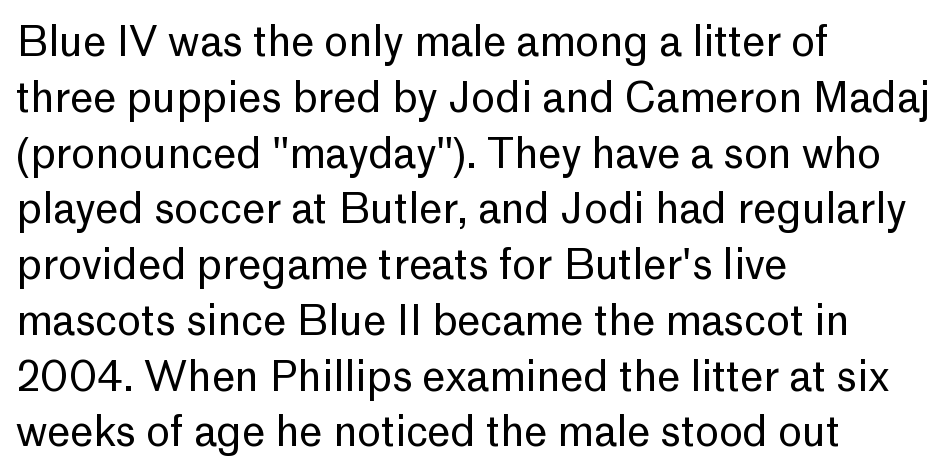
Q: Is the text bold? A: No.
Q: Is the text italic (slanted)? A: No, it is upright.
Q: Is the typeface a serif or a sans-serif typeface? A: Sans-serif.
Q: Is the text underlined? A: No.
Q: How is the paragraph aligned? A: Left-aligned.
Q: Is the spacing between letters normal or unusually wide? A: Normal.
Q: Is the spacing between lines tight, normal or loose? A: Normal.
Q: Width (condensed, normal, or wide)? A: Normal.
Q: Stroke contrast? A: Low.
Q: x-height? A: Medium.
Q: Monospaced? A: No.
